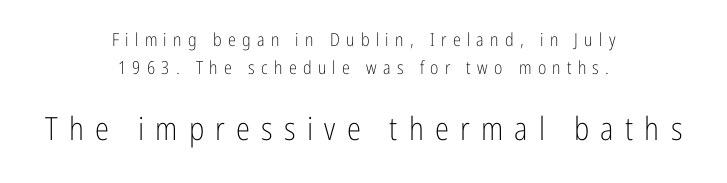
{"serif": "no", "italic": "no", "bold": "no", "weight": "light", "width": "condensed", "stroke_contrast": "low", "x_height": "medium", "monospaced": "no", "underline": "no", "align": "center", "line_spacing": "normal", "line_spacing_ratio": 1.56, "letter_spacing": "wide", "letter_spacing_em": 0.35, "larger_block": "second", "size_ratio": 1.78, "glyph_px": 32}
